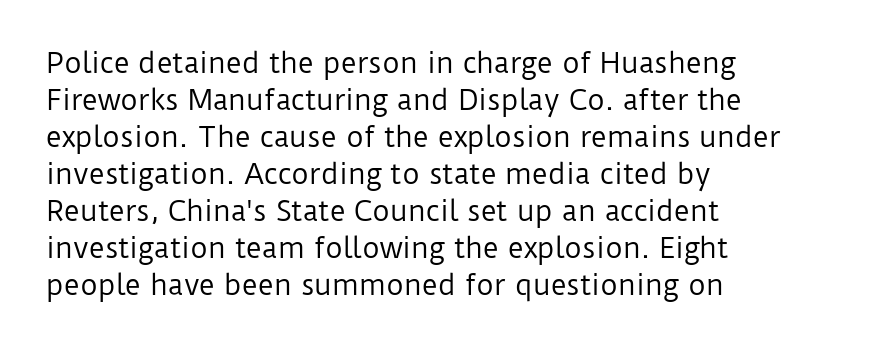
{"italic": "no", "bold": "no", "underline": "no", "align": "left", "line_spacing": "normal", "line_spacing_ratio": 1.37, "letter_spacing": "normal", "letter_spacing_em": 0.0, "glyph_px": 27}
